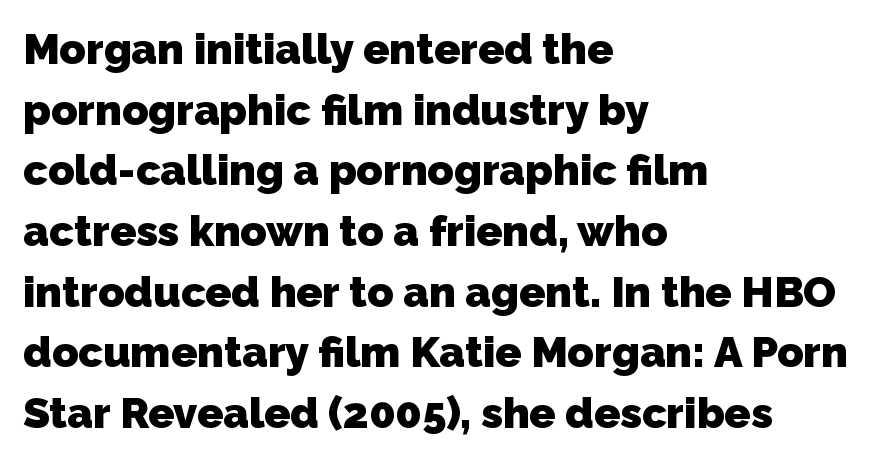
{"serif": "no", "bold": "yes", "weight": "heavy", "width": "normal", "stroke_contrast": "low", "x_height": "medium", "monospaced": "no", "underline": "no", "align": "left", "line_spacing": "normal", "line_spacing_ratio": 1.41, "letter_spacing": "normal", "letter_spacing_em": 0.0, "glyph_px": 43}
